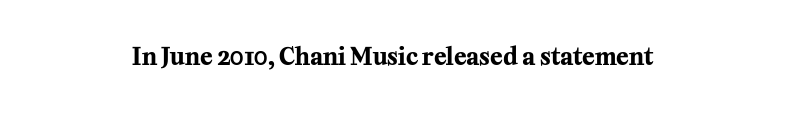
The image shows 23 px bold type, upright; set normal letter spacing, not underlined.
